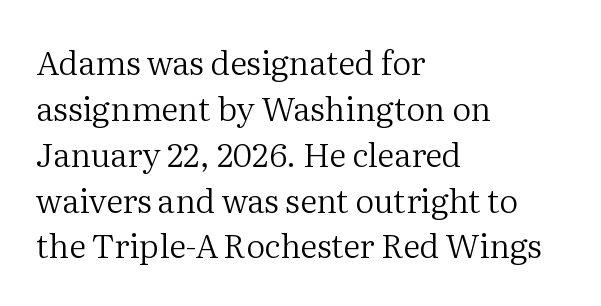
The image shows 33 px regular-weight serif type, upright; set left-aligned, normal line spacing (1.39x), normal letter spacing, not underlined; medium stroke contrast and a medium x-height.
